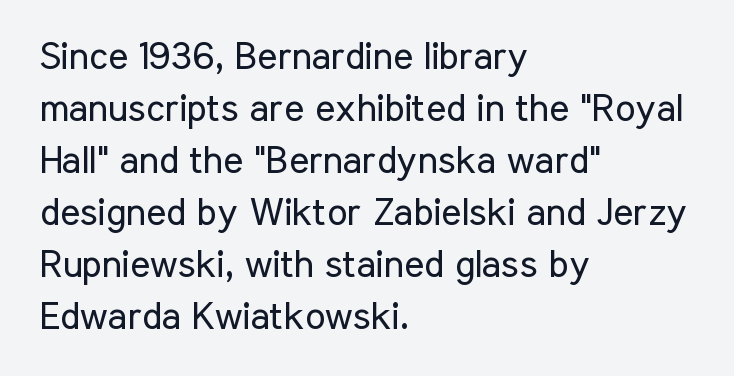
The image shows 38 px regular-weight, condensed sans-serif type, upright; set left-aligned, normal line spacing (1.37x), normal letter spacing, not underlined; low stroke contrast and a medium x-height.
